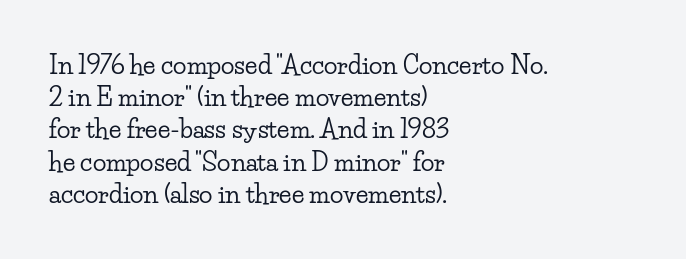
The image shows 25 px text type, upright; set left-aligned, normal line spacing (1.29x), normal letter spacing, not underlined.
